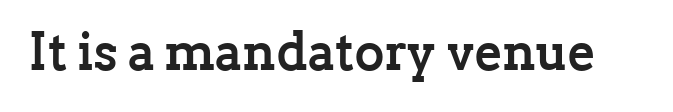
{"serif": "yes", "italic": "no", "bold": "yes", "weight": "semibold", "width": "normal", "stroke_contrast": "low", "x_height": "medium", "monospaced": "no", "underline": "no", "letter_spacing": "normal", "letter_spacing_em": 0.0, "glyph_px": 52}
